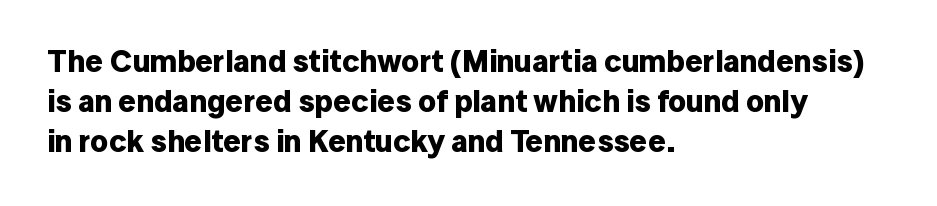
The image shows 31 px bold sans-serif type, upright; set left-aligned, normal line spacing (1.29x), normal letter spacing, not underlined; low stroke contrast and a medium x-height.
